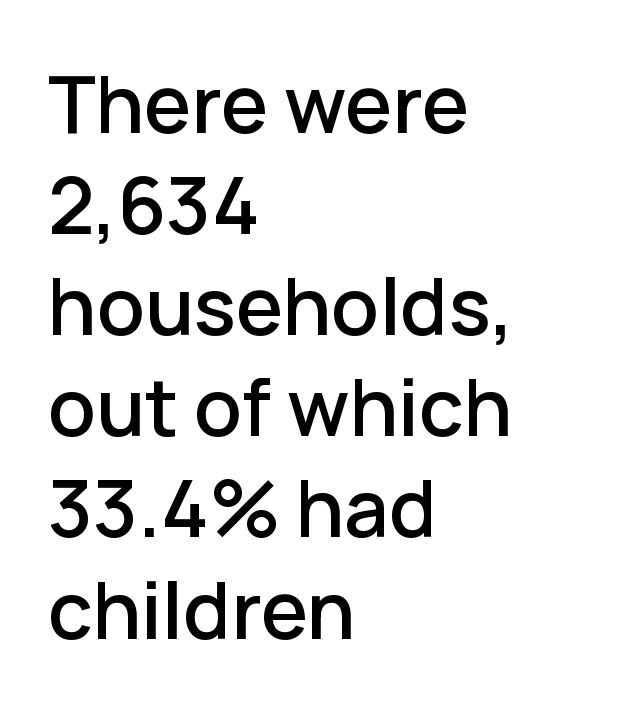
Q: Is the text italic (slanted)? A: No, it is upright.
Q: Is the typeface a serif or a sans-serif typeface? A: Sans-serif.
Q: Is the text underlined? A: No.
Q: How is the paragraph aligned? A: Left-aligned.
Q: Is the spacing between letters normal or unusually wide? A: Normal.
Q: Is the spacing between lines tight, normal or loose? A: Normal.
Q: Width (condensed, normal, or wide)? A: Normal.
Q: Stroke contrast? A: Low.
Q: x-height? A: Medium.
Q: Monospaced? A: No.
